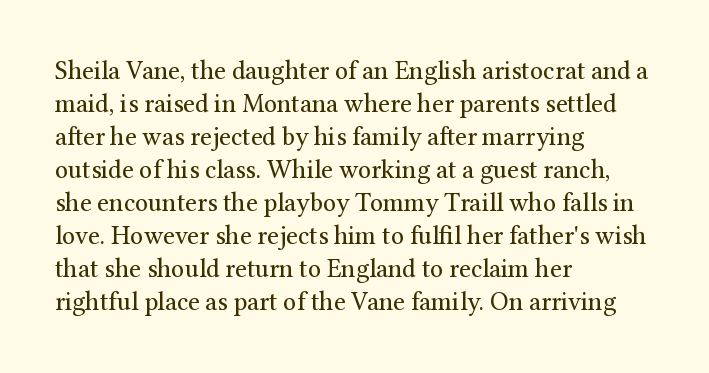
The image shows 26 px text type, upright; set left-aligned, normal line spacing (1.27x), normal letter spacing, not underlined.
